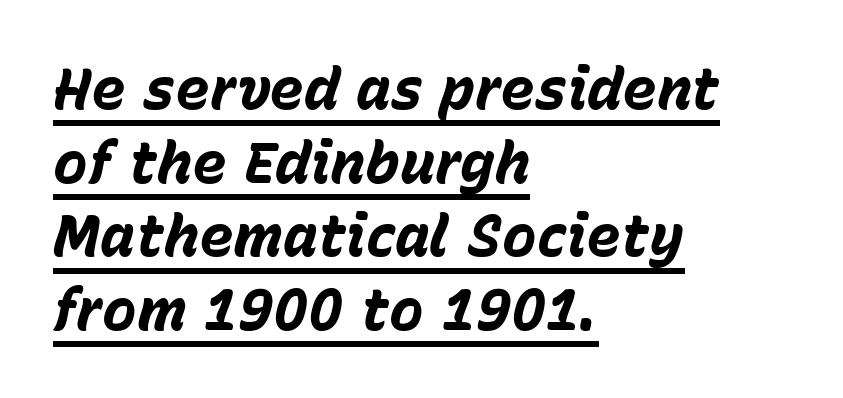
The image shows 58 px bold type, italic (leaning right); set left-aligned, normal line spacing (1.27x), normal letter spacing, underlined; low stroke contrast and a medium x-height.
